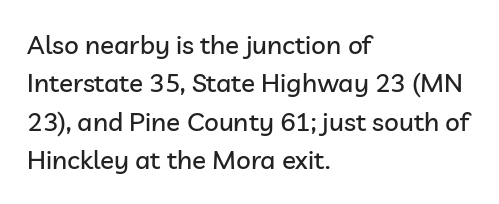
Q: Is the text italic (slanted)? A: No, it is upright.
Q: Is the text underlined? A: No.
Q: How is the paragraph aligned? A: Left-aligned.
Q: Is the spacing between letters normal or unusually wide? A: Normal.
Q: Is the spacing between lines tight, normal or loose? A: Normal.
